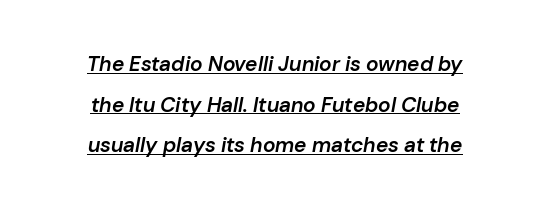
Q: Is the text bold? A: Semi-bold.
Q: Is the text italic (slanted)? A: Yes, it leans right by about 10 degrees.
Q: Is the text underlined? A: Yes.
Q: How is the paragraph aligned? A: Centered.
Q: Is the spacing between letters normal or unusually wide? A: Normal.
Q: Is the spacing between lines tight, normal or loose? A: Loose.
